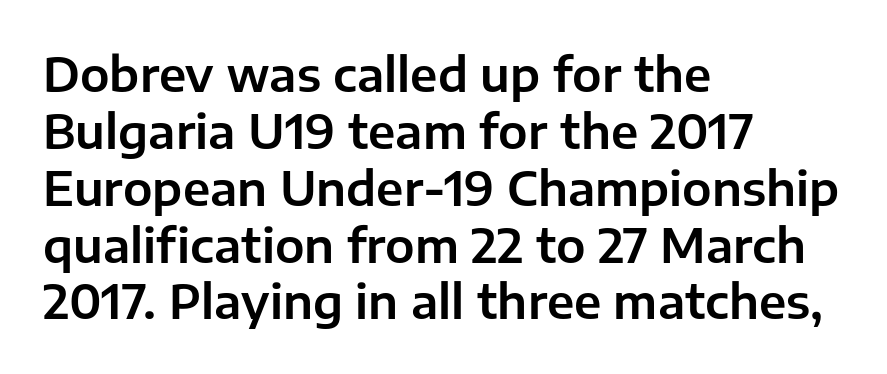
{"serif": "no", "italic": "no", "width": "normal", "stroke_contrast": "low", "x_height": "medium", "monospaced": "no", "underline": "no", "align": "left", "line_spacing_ratio": 1.21, "letter_spacing": "normal", "letter_spacing_em": 0.0, "glyph_px": 47}
